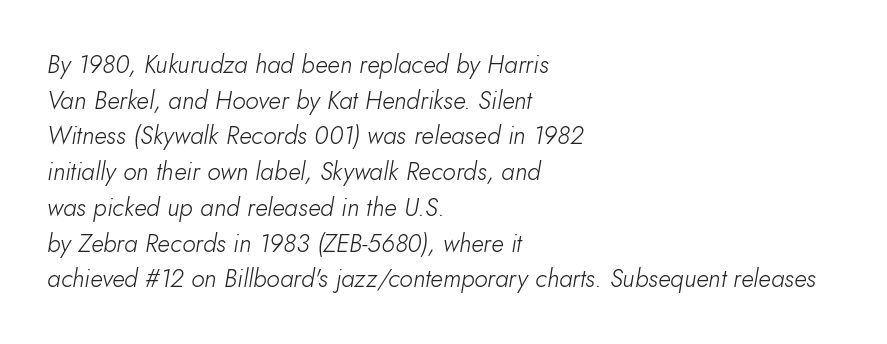
If you measured baseline to baseline, you'd find a middling distance. Italic: yes, the glyphs are oblique. No heavy texture on the line: the type isn't bold. The strip under each line holds only bare page. Line starts are locked; line ends wander. Default kerning and tracking; the words read as compact shapes.
